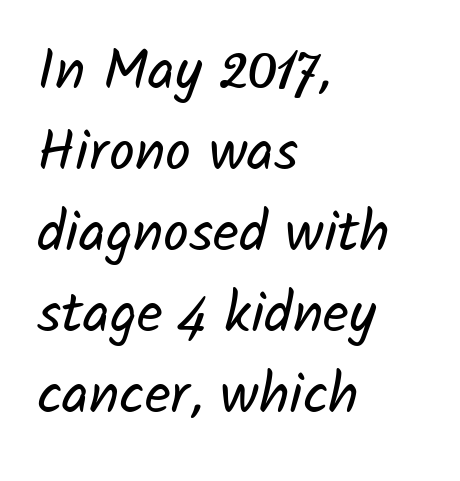
{"serif": "no", "bold": "no", "weight": "regular", "width": "normal", "stroke_contrast": "low", "x_height": "medium", "monospaced": "no", "underline": "no", "align": "left", "line_spacing": "normal", "line_spacing_ratio": 1.42, "letter_spacing": "normal", "letter_spacing_em": 0.0, "glyph_px": 57}
